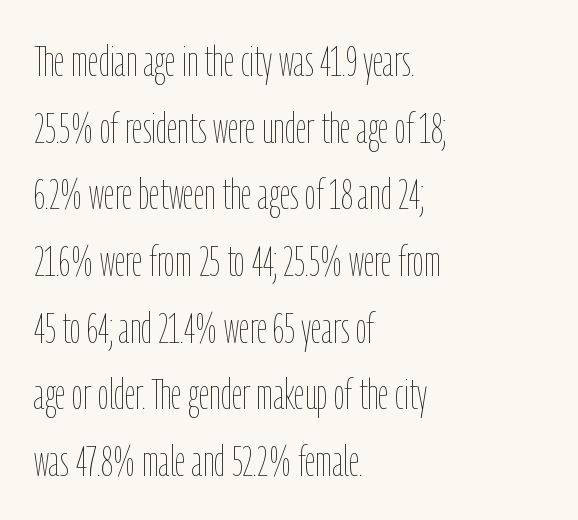
The image shows 43 px thin, condensed type, upright; set left-aligned, normal line spacing (1.55x), normal letter spacing, not underlined; low stroke contrast and a medium x-height.
